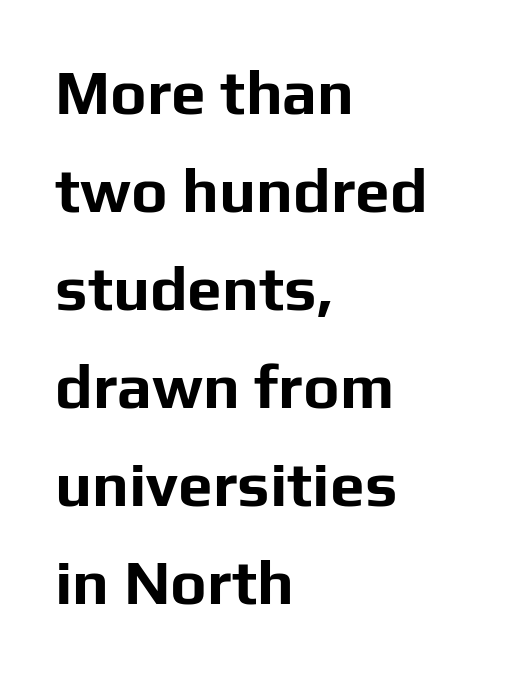
The image shows 62 px bold sans-serif type, upright; set left-aligned, normal line spacing (1.58x), normal letter spacing, not underlined; low stroke contrast and a medium x-height.
